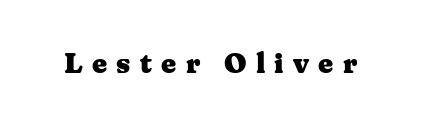
Q: Is the text bold? A: Yes.
Q: Is the text italic (slanted)? A: No, it is upright.
Q: Is the typeface a serif or a sans-serif typeface? A: Serif.
Q: Is the text underlined? A: No.
Q: Is the spacing between letters normal or unusually wide? A: Unusually wide.
Q: Width (condensed, normal, or wide)? A: Wide.
Q: Stroke contrast? A: Medium.
Q: x-height? A: Medium.
Q: Monospaced? A: No.
